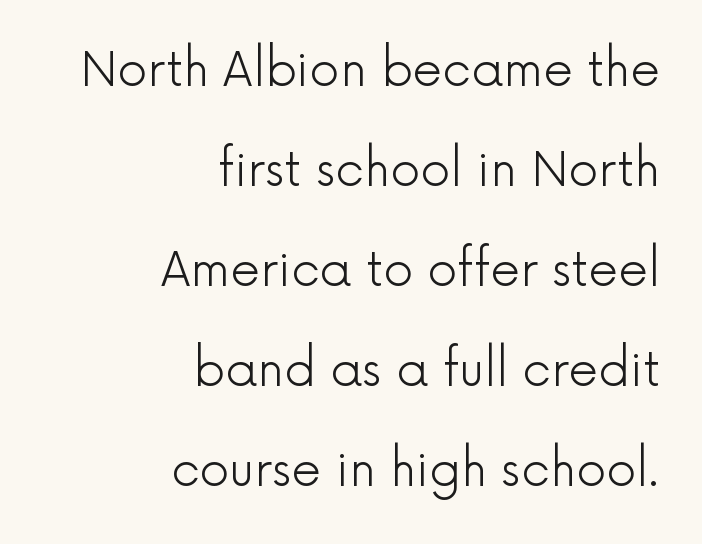
{"serif": "no", "italic": "no", "bold": "no", "weight": "light", "width": "normal", "x_height": "medium", "monospaced": "no", "underline": "no", "align": "right", "line_spacing": "loose", "line_spacing_ratio": 2.13, "letter_spacing": "normal", "letter_spacing_em": 0.0, "glyph_px": 47}
